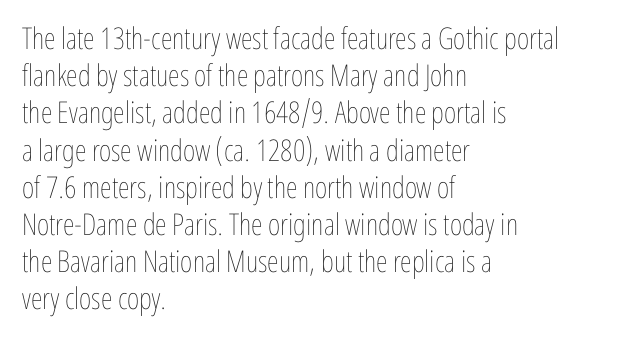
The passage shown is not bold in any degree. Layout note: lines flush left. Every stem runs plumb, perpendicular to the baseline. Compared with typical body copy, the letter spacing here is the same. Anything drawn beneath the words? Only blank space. Think of a printed novel: that variable character pitch is what you see here.
